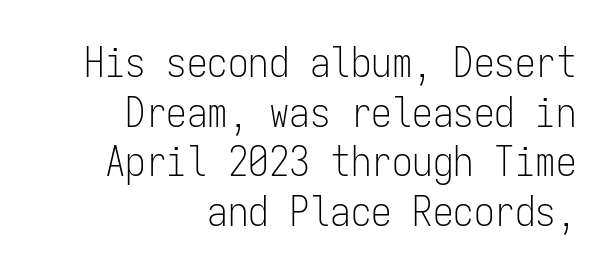
The image shows 41 px light, condensed sans-serif type, upright, monospaced; set right-aligned, line spacing 1.21x, normal letter spacing, not underlined; low stroke contrast and a medium x-height.
